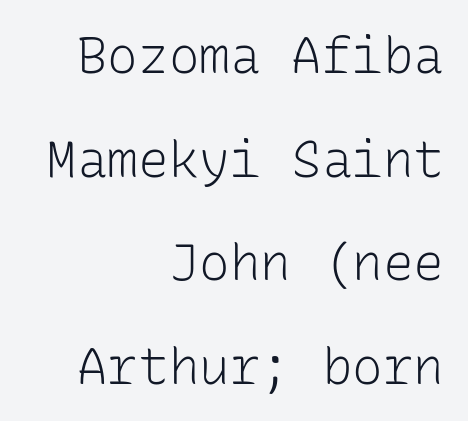
The image shows 51 px light sans-serif type, upright, monospaced; set right-aligned, loose line spacing (2.03x), normal letter spacing, not underlined; low stroke contrast and a medium x-height.
